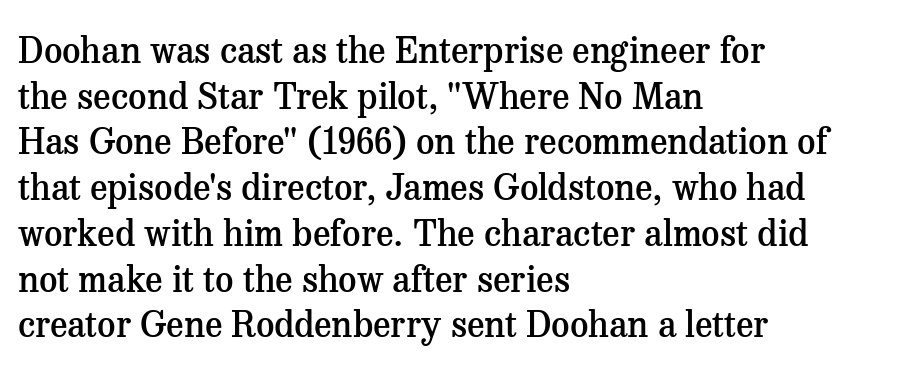
Q: Is the text bold? A: Semi-bold.
Q: Is the text italic (slanted)? A: No, it is upright.
Q: Is the typeface a serif or a sans-serif typeface? A: Serif.
Q: Is the text underlined? A: No.
Q: How is the paragraph aligned? A: Left-aligned.
Q: Is the spacing between letters normal or unusually wide? A: Normal.
Q: Is the spacing between lines tight, normal or loose? A: Normal.
Q: Width (condensed, normal, or wide)? A: Normal.
Q: Stroke contrast? A: Medium.
Q: x-height? A: Medium.
Q: Monospaced? A: No.
